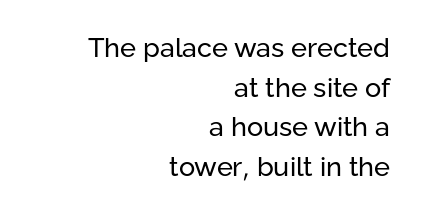
The image shows 27 px text type, upright; set right-aligned, normal line spacing (1.47x), normal letter spacing, not underlined.
